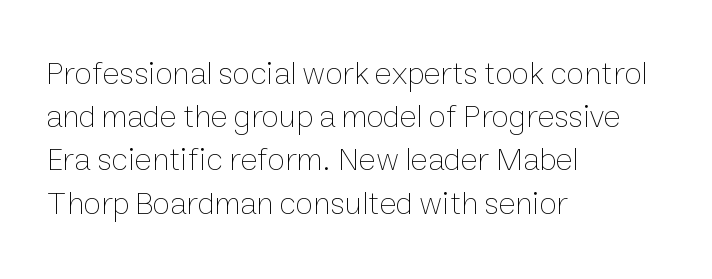
This sample uses an upright cut, with every glyph sitting square on the baseline. The baseline area is clear. Each letter keeps its own natural width here, so spacing adapts to shape. The strokes are not fattened; the text isn't bold. Successive baselines arrive at the customary interval.
